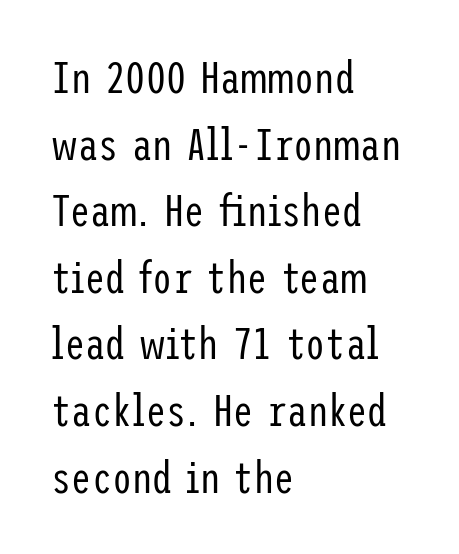
Letter spacing: default. A typesetter would call this leading conventional body-copy spacing. In terms of letterform style, serifs are entirely absent. Tall strokes in this sample are plumb rather than angled. The characters are drawn with everyday or finer stroke widths.
